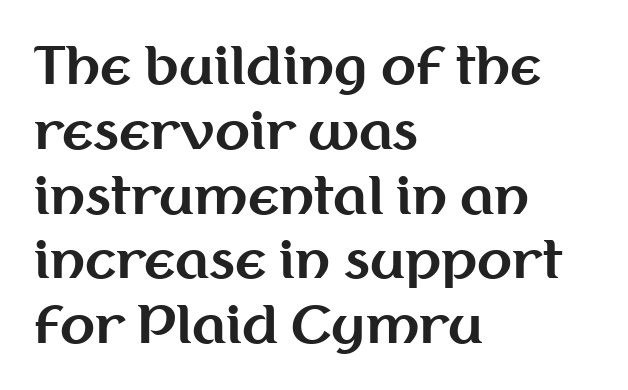
The rendering shows plain stroke endings on the letterforms — a sans-serif design. This is heavy type, rendered in bold. Underlining? Definitely not there. Do the letters lean? They stand straight.
